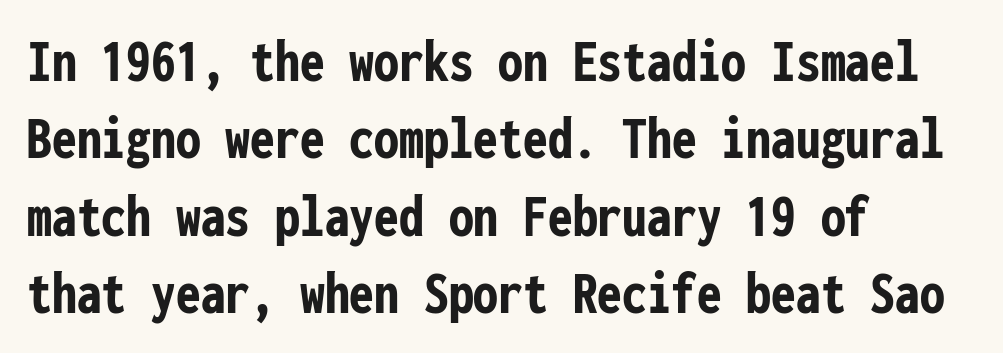
{"serif": "no", "italic": "no", "bold": "yes", "weight": "semibold", "width": "condensed", "stroke_contrast": "low", "x_height": "medium", "monospaced": "yes", "underline": "no", "align": "left", "line_spacing": "normal", "line_spacing_ratio": 1.25, "letter_spacing": "normal", "letter_spacing_em": 0.0, "glyph_px": 62}
